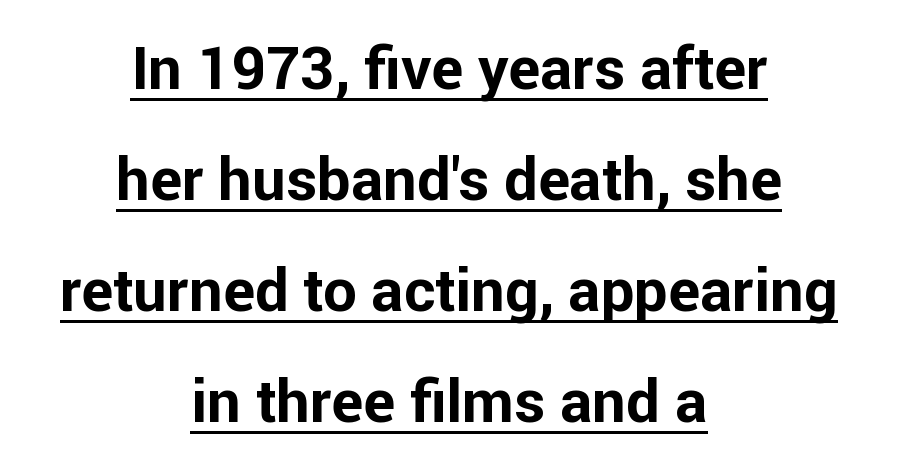
The image shows 60 px bold sans-serif type, upright; set centered, line spacing 1.85x, normal letter spacing, underlined; low stroke contrast and a medium x-height.
